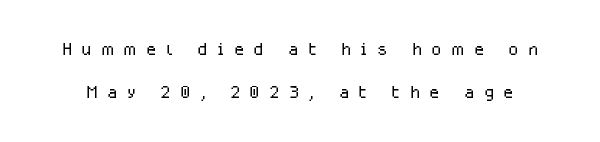
Descenders are the only things crossing below the line. Caption: expanded tracking, letters set apart. No italicization has been applied; the sample stays upright. These glyphs show unthickened strokes, regular width or finer.
